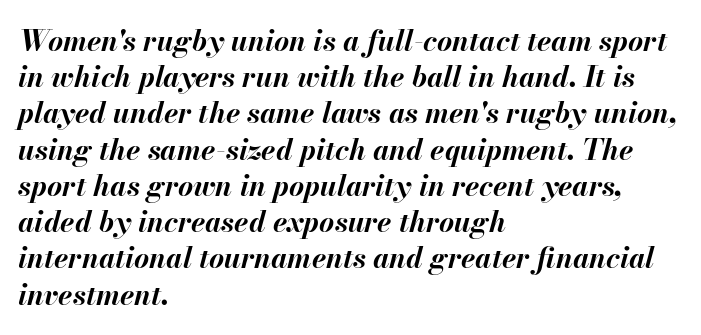
Normally led — the rows are evenly, conventionally spaced. Characters follow at the spacing the type designer built in. The face used here is proportionally spaced, like ordinary book or web type. Glance below the letters and you will spot only blank space. As a designer I'd log this as weight 700, bold. The passage shown leans; its letterforms are oblique.
